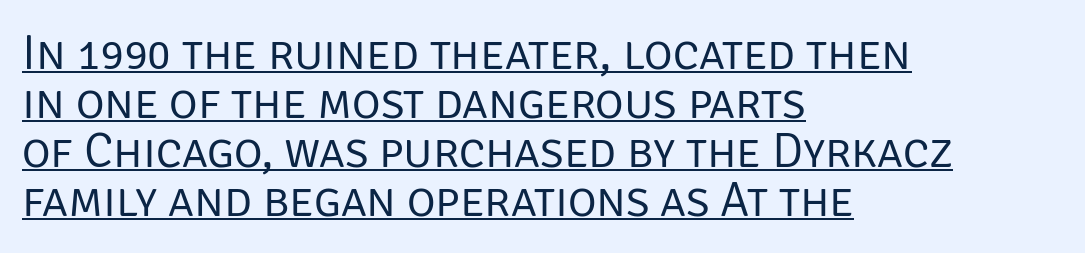
Q: Is the text bold? A: No.
Q: Is the text italic (slanted)? A: No, it is upright.
Q: Is the typeface a serif or a sans-serif typeface? A: Sans-serif.
Q: Is the text underlined? A: Yes.
Q: How is the paragraph aligned? A: Left-aligned.
Q: Is the spacing between letters normal or unusually wide? A: Normal.
Q: Is the spacing between lines tight, normal or loose? A: Tight.
Q: Width (condensed, normal, or wide)? A: Normal.
Q: Stroke contrast? A: Low.
Q: x-height? A: Large.
Q: Monospaced? A: No.
